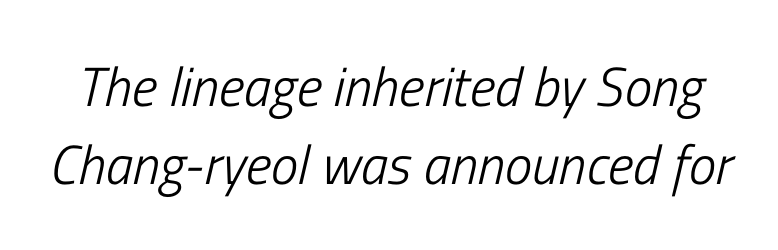
{"italic": "yes", "lean": "right", "slant_degrees": 13, "bold": "no", "weight": "light", "width": "condensed", "stroke_contrast": "low", "x_height": "medium", "monospaced": "no", "underline": "no", "line_spacing": "normal", "line_spacing_ratio": 1.42, "letter_spacing": "normal", "letter_spacing_em": 0.0, "glyph_px": 55}
